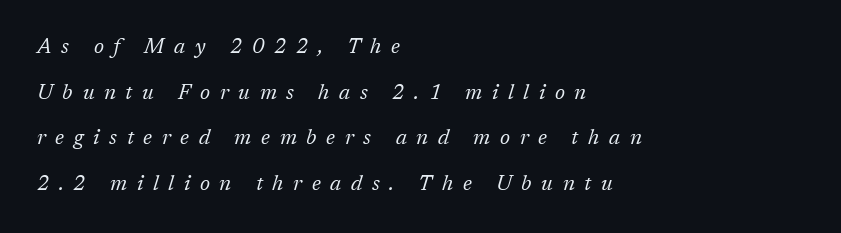
Summary of vertical rhythm: relaxed, with wide interline spacing. You can tell it's italic because the verticals aren't actually vertical. Quick note: underline off. Line beginnings align vertically; line endings do not. The face looks like a standard text weight, possibly lighter. Caption: expanded tracking, letters set apart.
